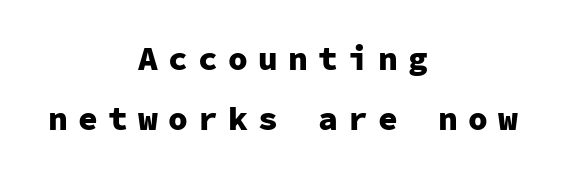
The image shows 33 px heavy sans-serif type, upright, monospaced; set centered, line spacing 1.82x, unusually wide letter spacing (+0.31 em), not underlined; low stroke contrast and a medium x-height.
